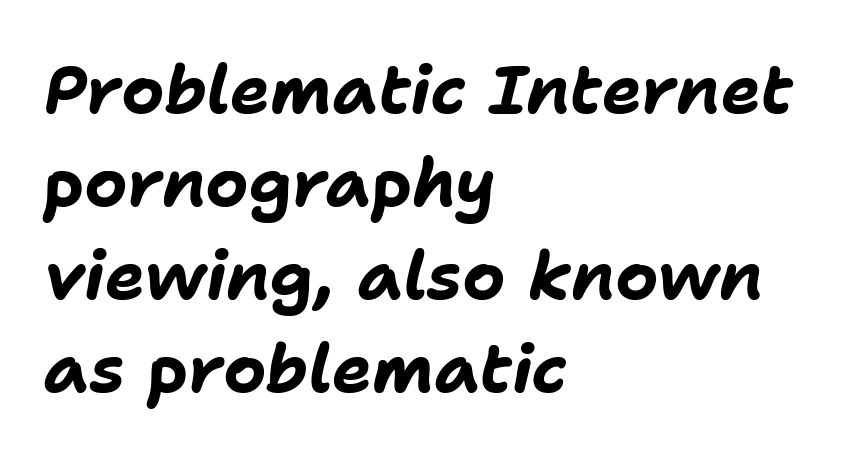
The image shows 67 px bold type, italic (leaning right); set left-aligned, normal line spacing (1.39x), normal letter spacing, not underlined; low stroke contrast and a medium x-height.
